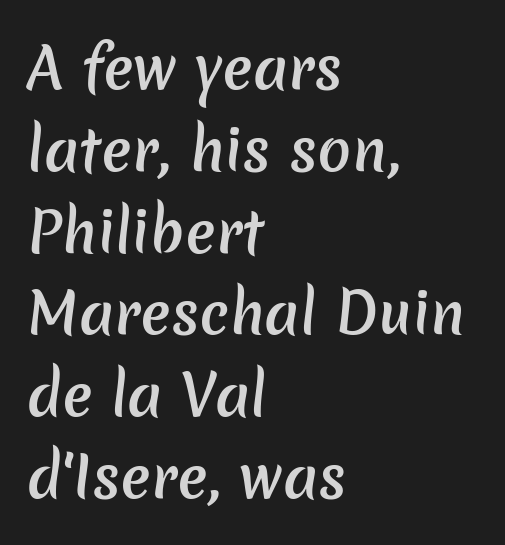
{"serif": "no", "bold": "semi", "weight": "semibold", "width": "normal", "stroke_contrast": "low", "x_height": "medium", "monospaced": "no", "underline": "no", "align": "left", "line_spacing": "normal", "line_spacing_ratio": 1.46, "letter_spacing": "normal", "letter_spacing_em": 0.0, "glyph_px": 56}
